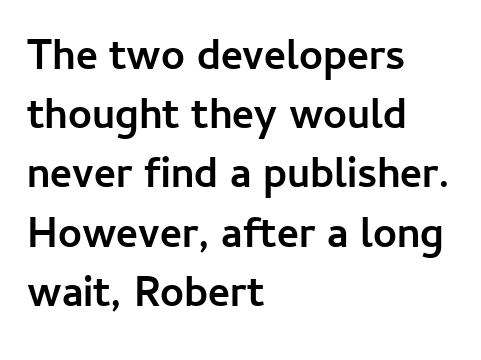
The letterforms sit shoulder to shoulder at normal distance. A sans-serif font was chosen for this passage. Check under the words: just untouched page. This sample has the flowing, uneven cadence of proportional lettering. Does the leading feel generous? No, just average.
